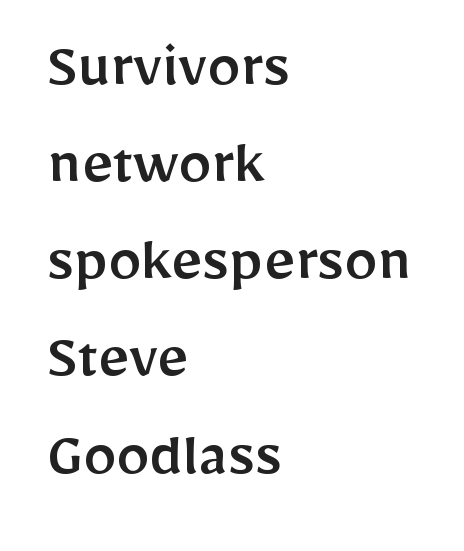
{"serif": "no", "italic": "no", "width": "normal", "stroke_contrast": "low", "x_height": "medium", "monospaced": "no", "underline": "no", "align": "left", "line_spacing": "normal", "line_spacing_ratio": 1.45, "letter_spacing": "normal", "letter_spacing_em": 0.0, "glyph_px": 67}
